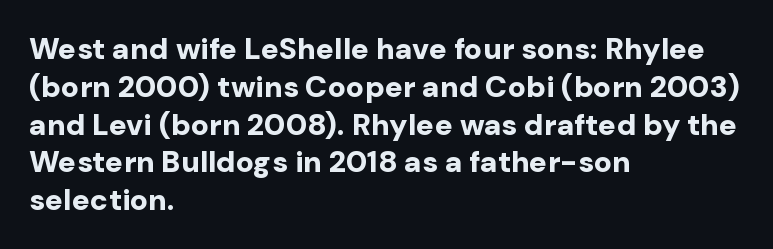
Q: Is the text bold? A: Yes.
Q: Is the text italic (slanted)? A: No, it is upright.
Q: Is the typeface a serif or a sans-serif typeface? A: Sans-serif.
Q: Is the text underlined? A: No.
Q: How is the paragraph aligned? A: Left-aligned.
Q: Is the spacing between letters normal or unusually wide? A: Normal.
Q: Is the spacing between lines tight, normal or loose? A: Normal.
Q: Width (condensed, normal, or wide)? A: Normal.
Q: Stroke contrast? A: Low.
Q: x-height? A: Medium.
Q: Monospaced? A: No.
